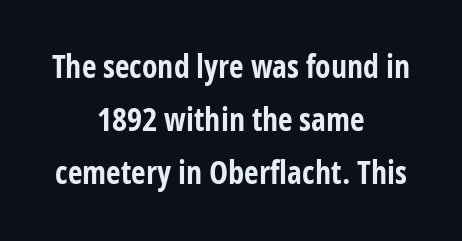
{"serif": "no", "italic": "no", "bold": "yes", "weight": "bold", "width": "condensed", "stroke_contrast": "low", "x_height": "medium", "monospaced": "no", "underline": "no", "align": "center", "line_spacing": "normal", "line_spacing_ratio": 1.65, "letter_spacing": "normal", "letter_spacing_em": 0.0, "glyph_px": 32}
